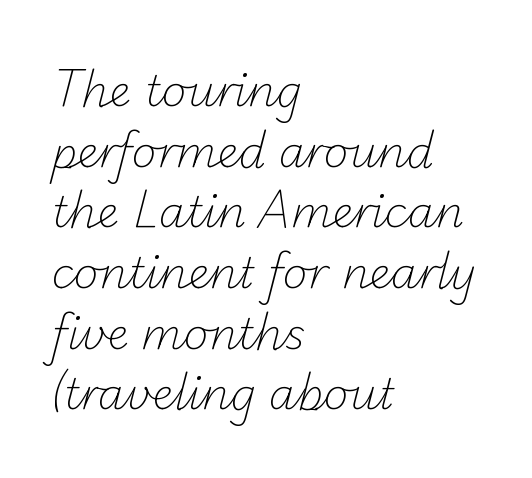
The face looks like a standard text weight, possibly lighter. The rendering keeps characters at their native spacing. Honestly, there is no underline to notice here at all. Varying glyph widths throughout — classic text-font behaviour. The characters display no serif detailing; their extremities are plain. Visually the block forms a straight wall on the left and a jagged coastline on the right.
